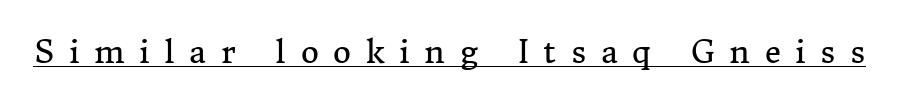
Q: Is the text bold? A: No.
Q: Is the text italic (slanted)? A: No, it is upright.
Q: Is the typeface a serif or a sans-serif typeface? A: Serif.
Q: Is the text underlined? A: Yes.
Q: Is the spacing between letters normal or unusually wide? A: Unusually wide.
Q: Width (condensed, normal, or wide)? A: Normal.
Q: Stroke contrast? A: Medium.
Q: x-height? A: Medium.
Q: Monospaced? A: No.
